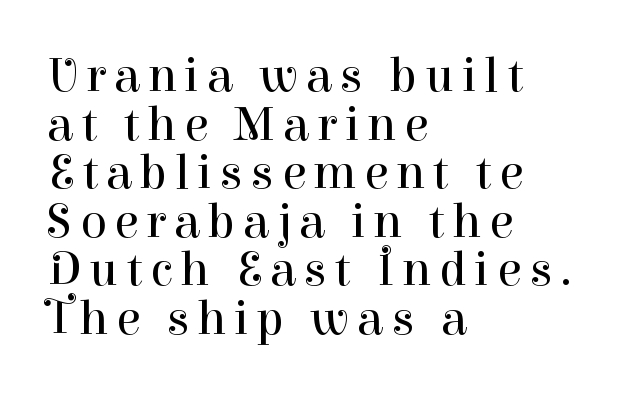
The image shows 49 px regular-weight serif type, upright; set left-aligned, tight line spacing (0.99x), not underlined; high stroke contrast and a medium x-height.
